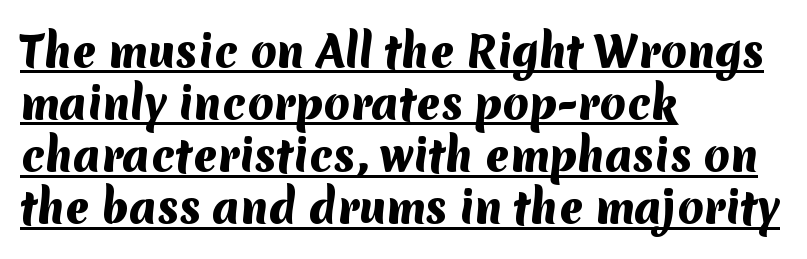
These lines are rendered in a variable-pitch font. The passage shown has conventional tracking throughout. The passage shown is underscored from start to finish. In terms of weight, the rendering is a true, heavy bold. Nope, no serifs anywhere on these letters. Which margin do the lines hug? The left one — the right edge is uneven.
